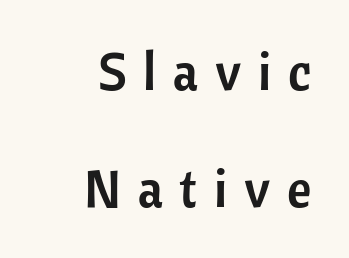
The image shows 52 px sans-serif type, upright; set right-aligned, loose line spacing (2.25x), unusually wide letter spacing (+0.32 em), not underlined; low stroke contrast and a medium x-height.
